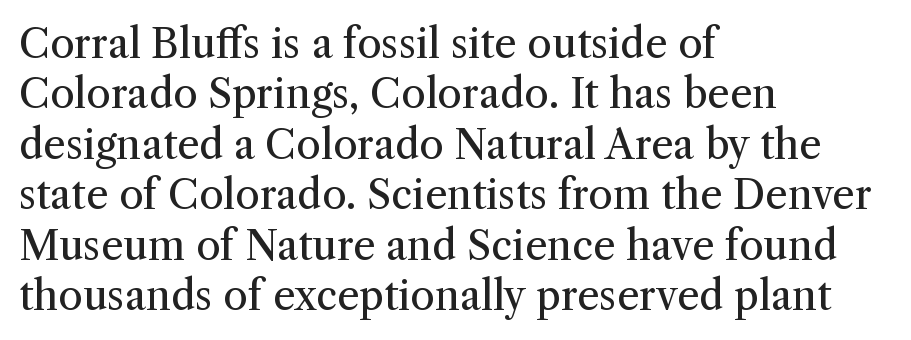
Has an underline been added? It has not. Classification — serif. The typesetter chose a ragged-right arrangement here. Tall strokes in this sample are plumb rather than angled. If you measured baseline to baseline, you'd find a middling distance.
